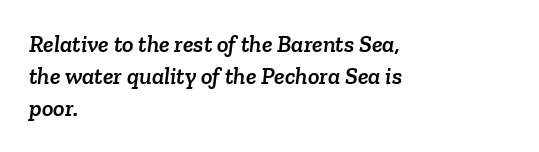
The image shows 24 px text type; set left-aligned, normal line spacing (1.33x), normal letter spacing, not underlined.
